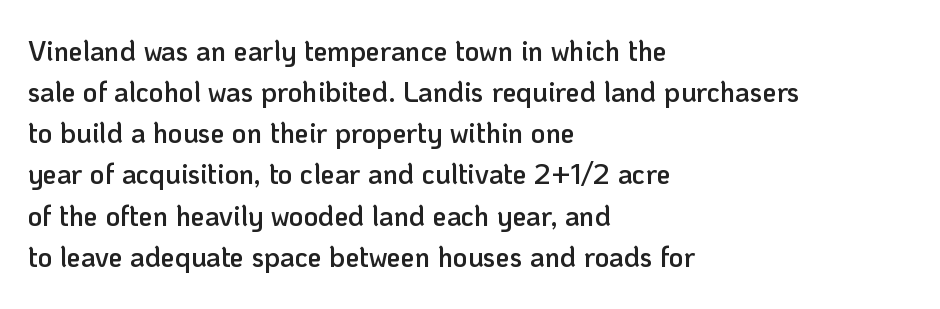
Q: Is the text bold? A: Semi-bold.
Q: Is the text italic (slanted)? A: No, it is upright.
Q: Is the typeface a serif or a sans-serif typeface? A: Sans-serif.
Q: Is the text underlined? A: No.
Q: How is the paragraph aligned? A: Left-aligned.
Q: Is the spacing between letters normal or unusually wide? A: Normal.
Q: Is the spacing between lines tight, normal or loose? A: Normal.
Q: Width (condensed, normal, or wide)? A: Normal.
Q: Stroke contrast? A: Low.
Q: x-height? A: Medium.
Q: Monospaced? A: No.
